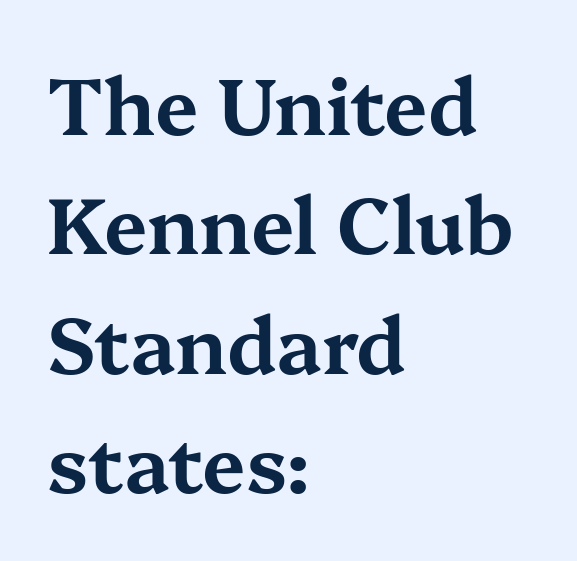
The image shows 78 px wide serif type, upright; set left-aligned, normal line spacing (1.53x), normal letter spacing, not underlined; medium stroke contrast and a medium x-height.
